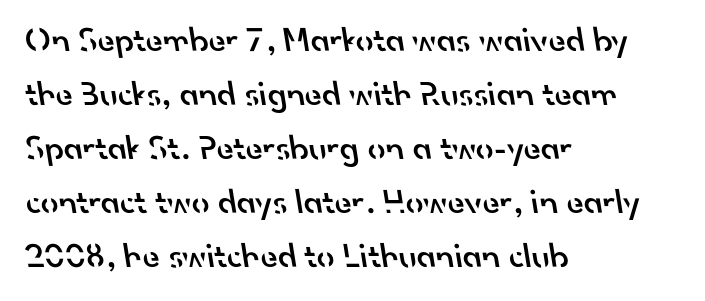
{"serif": "no", "bold": "semi", "weight": "semibold", "width": "normal", "stroke_contrast": "low", "x_height": "small", "monospaced": "no", "underline": "no", "align": "left", "line_spacing": "normal", "line_spacing_ratio": 1.54, "letter_spacing": "normal", "letter_spacing_em": 0.0, "glyph_px": 35}
